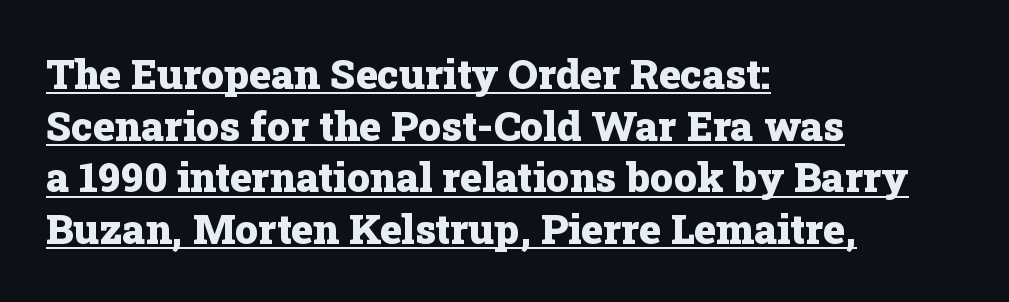
{"serif": "yes", "italic": "no", "bold": "yes", "weight": "heavy", "width": "normal", "stroke_contrast": "low", "x_height": "medium", "monospaced": "no", "underline": "yes", "align": "left", "line_spacing": "normal", "line_spacing_ratio": 1.26, "letter_spacing": "normal", "letter_spacing_em": 0.0, "glyph_px": 41}
